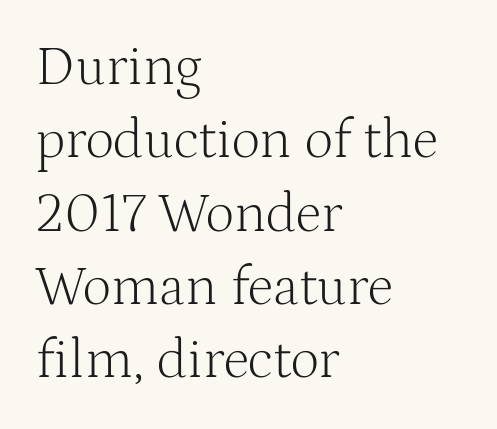
{"serif": "yes", "italic": "no", "bold": "no", "weight": "light", "width": "normal", "stroke_contrast": "medium", "x_height": "medium", "monospaced": "no", "underline": "no", "align": "left", "line_spacing": "normal", "line_spacing_ratio": 1.31, "letter_spacing": "normal", "letter_spacing_em": 0.0, "glyph_px": 56}
